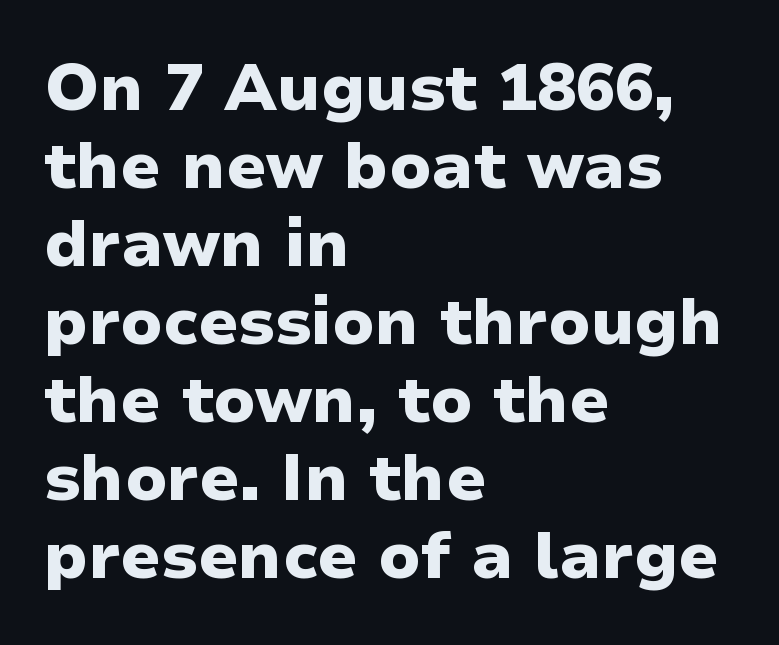
On the weight axis this lands at bold, roughly 700. In terms of letterspacing, this is plain default setting. The letters stand straight up with perfectly vertical stems. Check under the words: just untouched page.
